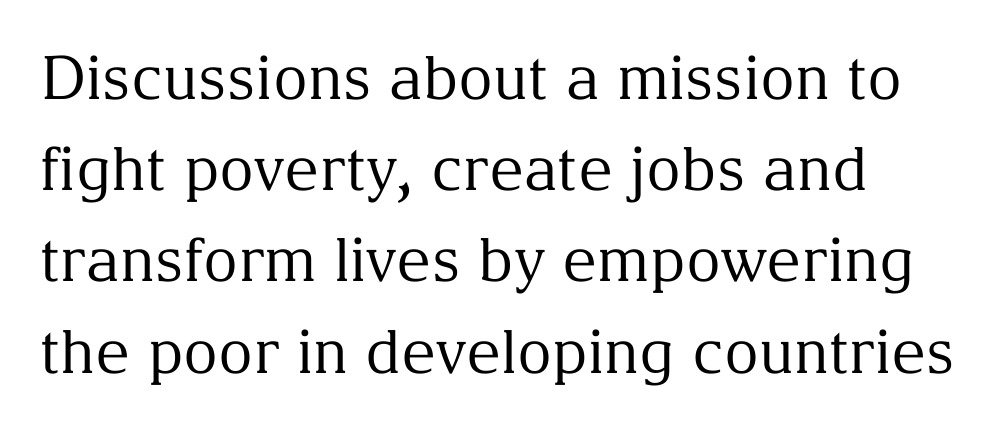
Stems here are at most as thick as an everyday book face. Type style note: has serifs. Inter-character spacing is left at the font's built-in metrics. The strip under each line holds only bare page. Rendered with straight, roman letterforms. This sample has the flowing, uneven cadence of proportional lettering.
